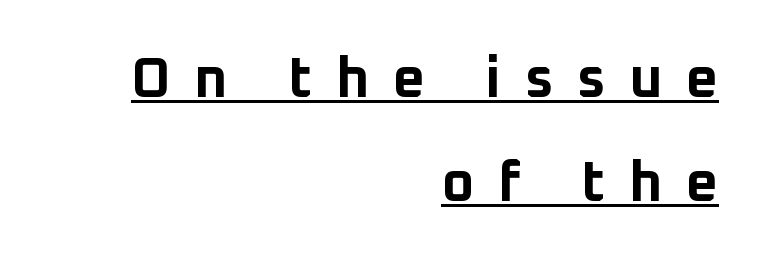
The rendering uses natural spacing where letterforms have individual widths. Classification — sans serif. In terms of posture, this sample is upright. Honestly, the letter spacing is so wide it's the main thing you notice. Is the type bold? Yes — the strokes are clearly thick and heavy. Does the copy run flush right? Yes — the right margin is perfectly even.
